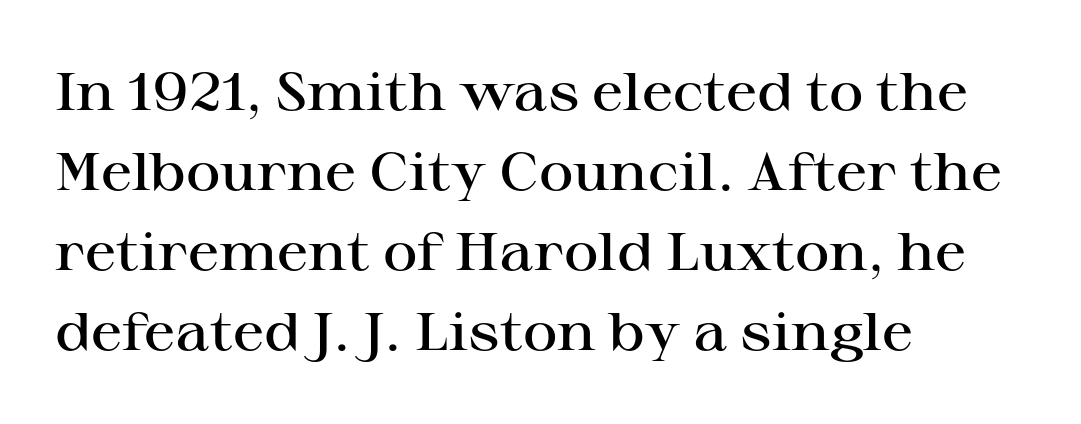
Q: Is the text bold? A: Semi-bold.
Q: Is the text italic (slanted)? A: No, it is upright.
Q: Is the typeface a serif or a sans-serif typeface? A: Serif.
Q: Is the text underlined? A: No.
Q: How is the paragraph aligned? A: Left-aligned.
Q: Is the spacing between letters normal or unusually wide? A: Normal.
Q: Is the spacing between lines tight, normal or loose? A: Normal.
Q: Width (condensed, normal, or wide)? A: Wide.
Q: Stroke contrast? A: High.
Q: x-height? A: Medium.
Q: Monospaced? A: No.
